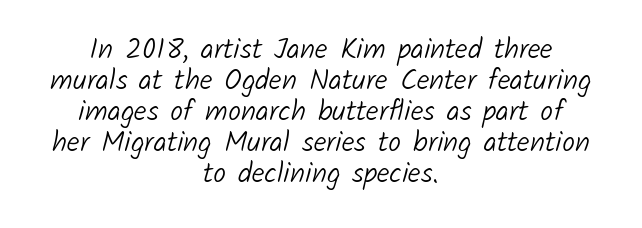
Q: Is the text bold? A: No.
Q: Is the typeface a serif or a sans-serif typeface? A: Sans-serif.
Q: Is the text underlined? A: No.
Q: How is the paragraph aligned? A: Centered.
Q: Is the spacing between letters normal or unusually wide? A: Normal.
Q: Is the spacing between lines tight, normal or loose? A: Tight.
Q: Width (condensed, normal, or wide)? A: Normal.
Q: Stroke contrast? A: Low.
Q: x-height? A: Medium.
Q: Monospaced? A: No.
